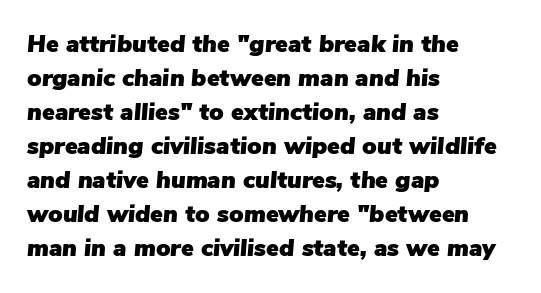
The image shows 24 px text type, italic (leaning right); set left-aligned, normal line spacing (1.42x), normal letter spacing, not underlined.
